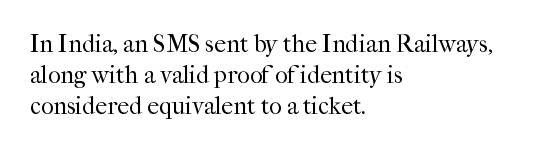
The ragged edge is on the right, which tells us the setting is flush left. The passage shown is not underscored anywhere. These lines were composed using upright roman letters. This sample uses plain, unmodified letter spacing. Reading down the column, the eye jumps a familiar distance to each next line.
